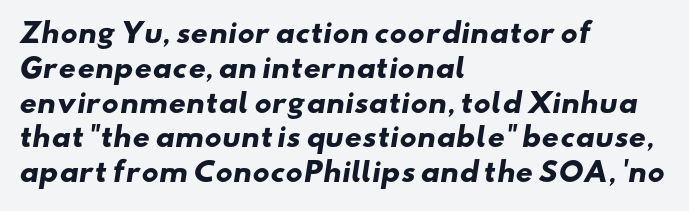
Q: Is the text bold? A: Yes.
Q: Is the text underlined? A: No.
Q: How is the paragraph aligned? A: Left-aligned.
Q: Is the spacing between letters normal or unusually wide? A: Normal.
Q: Is the spacing between lines tight, normal or loose? A: Normal.
